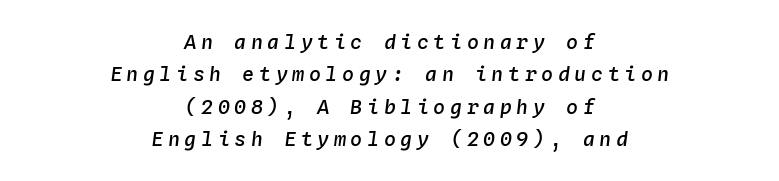
Q: Is the text bold? A: Semi-bold.
Q: Is the text italic (slanted)? A: Yes, it leans right by about 4 degrees.
Q: Is the text underlined? A: No.
Q: How is the paragraph aligned? A: Centered.
Q: Is the spacing between letters normal or unusually wide? A: Unusually wide.
Q: Is the spacing between lines tight, normal or loose? A: Normal.
